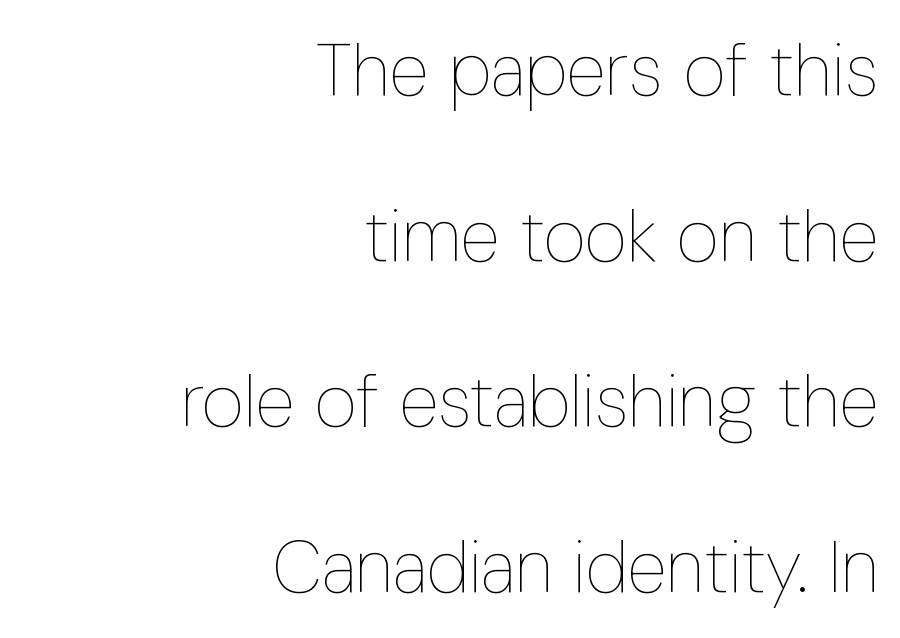
Weight: not bold — regular or lighter. Each line ends at the same right margin while the left side varies. Here the designer chose a conventional face with non-uniform glyph widths. This sample trades compactness for vertical openness between lines.
